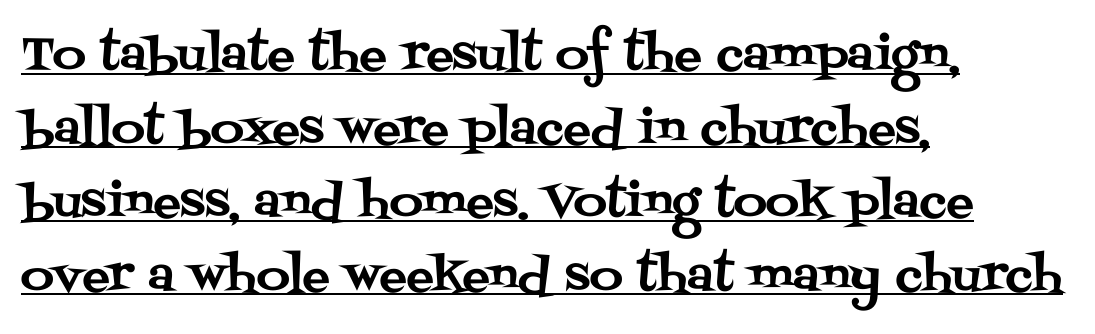
The image shows 46 px serif type, upright; set left-aligned, normal line spacing (1.6x), normal letter spacing, underlined; medium stroke contrast and a large x-height.
